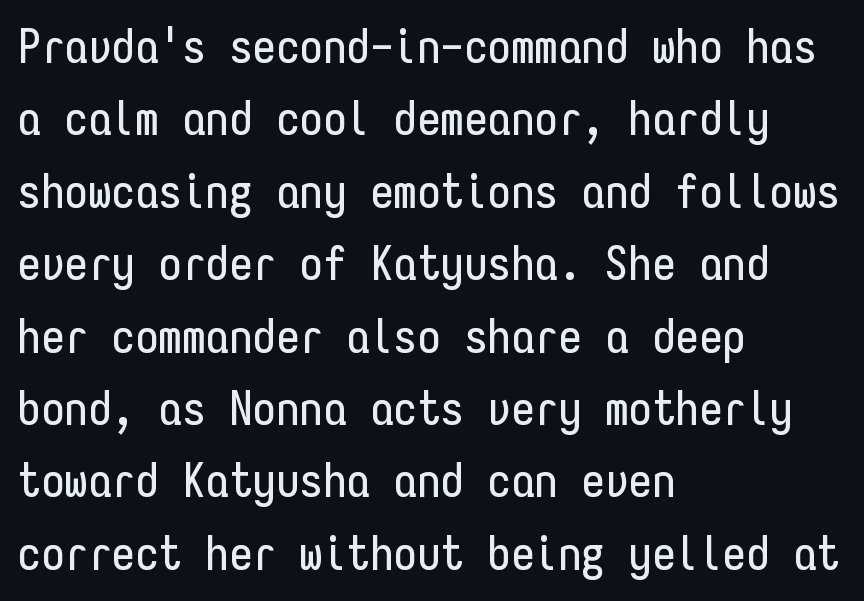
{"serif": "no", "italic": "no", "width": "condensed", "stroke_contrast": "low", "x_height": "medium", "monospaced": "yes", "underline": "no", "align": "left", "line_spacing": "normal", "line_spacing_ratio": 1.54, "letter_spacing": "normal", "letter_spacing_em": 0.0, "glyph_px": 47}
